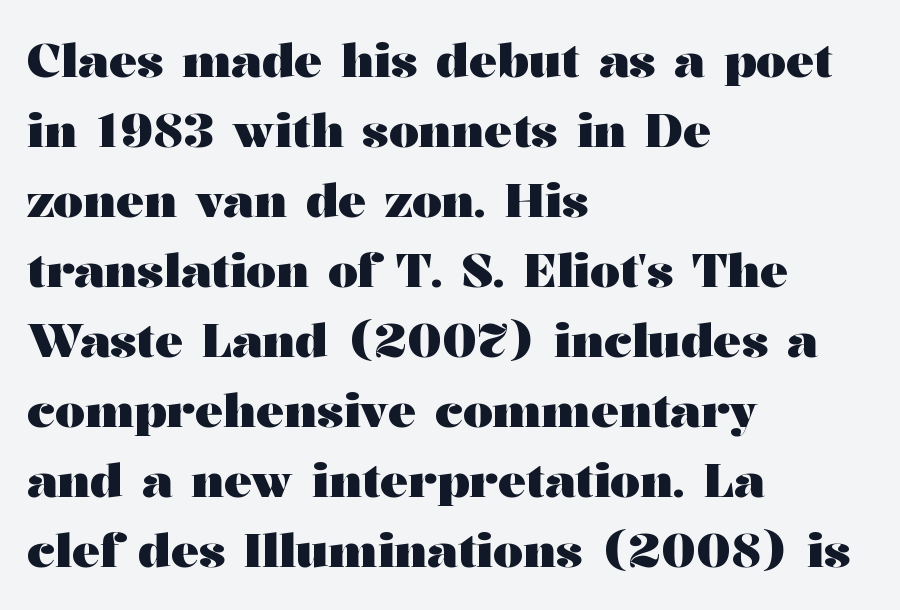
The image shows 47 px heavy, wide serif type, upright; set left-aligned, normal line spacing (1.49x), normal letter spacing, not underlined; medium stroke contrast and a medium x-height.
